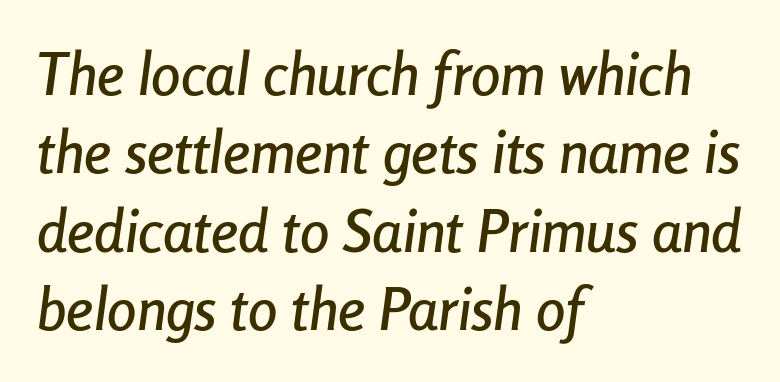
{"italic": "yes", "lean": "right", "slant_degrees": 8, "width": "condensed", "stroke_contrast": "low", "x_height": "medium", "monospaced": "no", "underline": "no", "align": "left", "line_spacing": "normal", "line_spacing_ratio": 1.33, "letter_spacing": "normal", "letter_spacing_em": 0.0, "glyph_px": 59}
